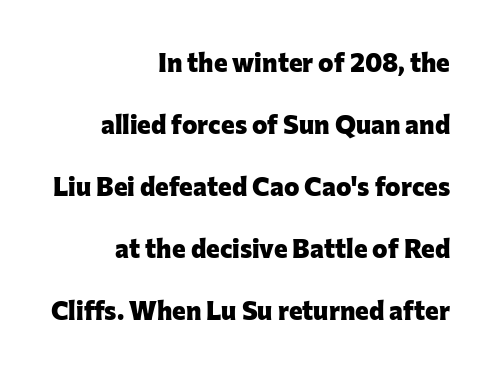
Q: Is the text bold? A: Yes.
Q: Is the text italic (slanted)? A: No, it is upright.
Q: Is the text underlined? A: No.
Q: How is the paragraph aligned? A: Right-aligned.
Q: Is the spacing between letters normal or unusually wide? A: Normal.
Q: Is the spacing between lines tight, normal or loose? A: Loose.
